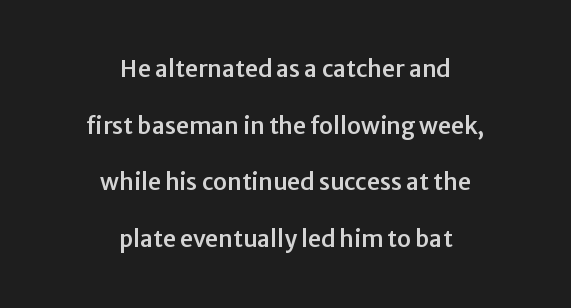
Rows of type keep a wide berth in the vertical direction. Centered paragraph, ragged on both sides. This is roman type, the default non-slanted kind. This rendering leaves character spacing at its baseline value. Any mark beneath the type? The region is blank.
